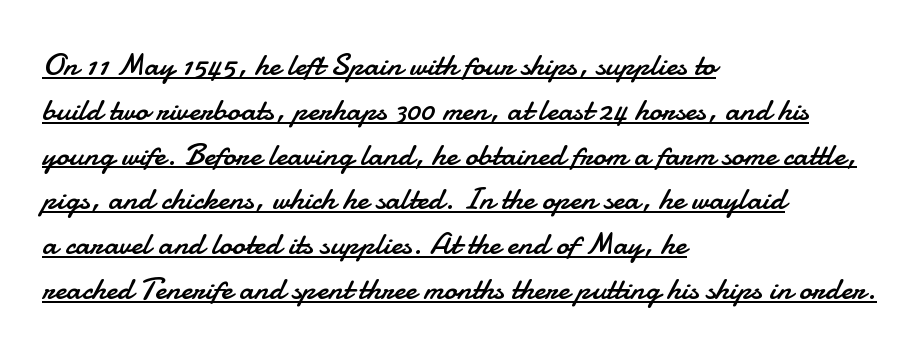
Q: Is the text bold? A: No.
Q: Is the text italic (slanted)? A: Yes.
Q: Is the typeface a serif or a sans-serif typeface? A: Sans-serif.
Q: Is the text underlined? A: Yes.
Q: How is the paragraph aligned? A: Left-aligned.
Q: Is the spacing between letters normal or unusually wide? A: Normal.
Q: Is the spacing between lines tight, normal or loose? A: Normal.
Q: Width (condensed, normal, or wide)? A: Normal.
Q: Stroke contrast? A: Low.
Q: x-height? A: Small.
Q: Monospaced? A: No.
